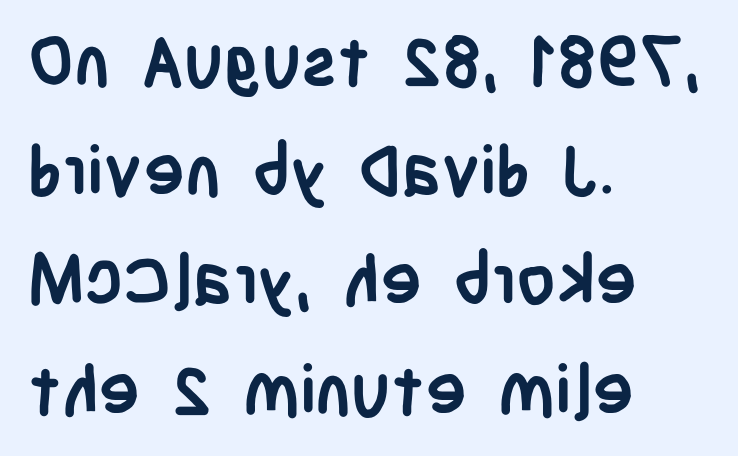
What kind of face is this? One without serifs — a sans. The zone under the glyphs is completely vacant. Stroke thickness is high; the sample reads as a true bold. The tracking reads as untouched default to a designer's eye. Regarding leading, the lines here are spaced in the standard way. In terms of posture, this sample is upright.
